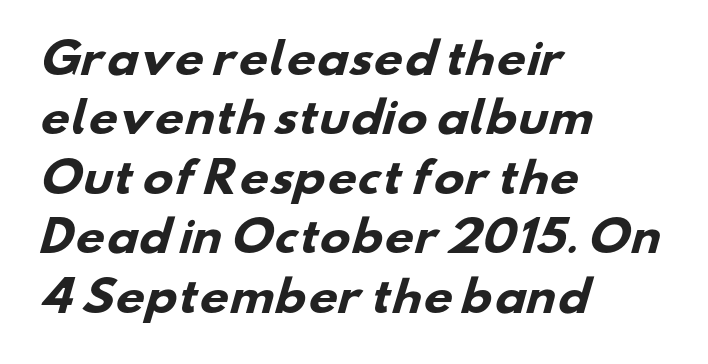
Q: Is the text bold? A: Yes.
Q: Is the typeface a serif or a sans-serif typeface? A: Sans-serif.
Q: Is the text underlined? A: No.
Q: How is the paragraph aligned? A: Left-aligned.
Q: Is the spacing between letters normal or unusually wide? A: Normal.
Q: Is the spacing between lines tight, normal or loose? A: Normal.
Q: Width (condensed, normal, or wide)? A: Wide.
Q: Stroke contrast? A: Low.
Q: x-height? A: Small.
Q: Monospaced? A: No.
